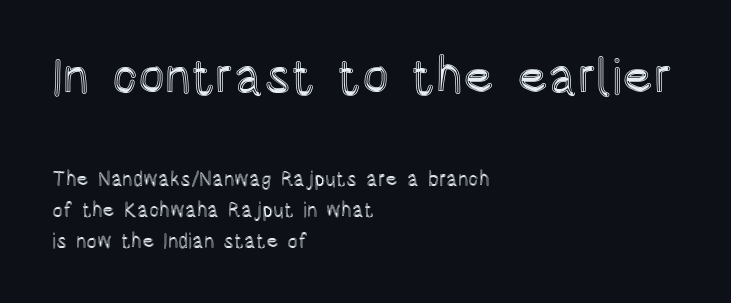
Q: Is the text italic (slanted)? A: No, it is upright.
Q: Is the text underlined? A: No.
Q: How is the paragraph aligned? A: Left-aligned.
Q: Is the spacing between letters normal or unusually wide? A: Normal.
Q: Is the spacing between lines tight, normal or loose? A: Normal.
Q: Which block of text is set in a larger size, the first (top) or the second (bottom)? A: The first (top) one.
Q: Width (condensed, normal, or wide)? A: Condensed.
Q: x-height? A: Large.
Q: Monospaced? A: No.
